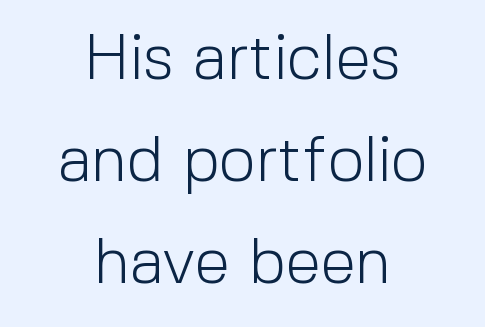
Q: Is the text bold? A: No.
Q: Is the text italic (slanted)? A: No, it is upright.
Q: Is the typeface a serif or a sans-serif typeface? A: Sans-serif.
Q: Is the text underlined? A: No.
Q: How is the paragraph aligned? A: Centered.
Q: Is the spacing between letters normal or unusually wide? A: Normal.
Q: Is the spacing between lines tight, normal or loose? A: Normal.
Q: Width (condensed, normal, or wide)? A: Normal.
Q: x-height? A: Medium.
Q: Monospaced? A: No.
